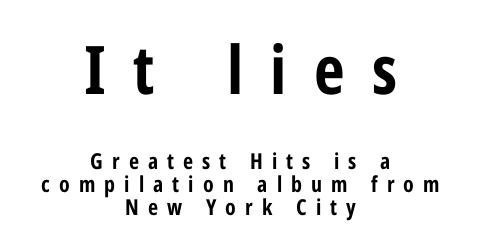
Alignment: centered. The strokes are fattened all the way to bold. The axis of the letterforms is exactly vertical. This layout puts the oversized block above and the modest block below. The baseline area is clear.
